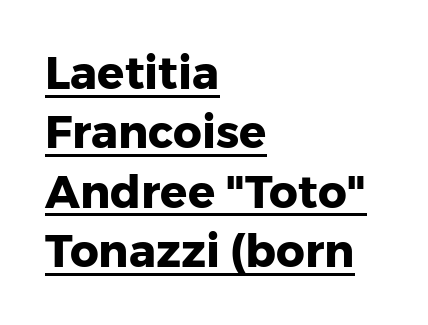
This sample carries an underscore along the baseline area. A roman cut, with each character standing at attention. The type family on display is of the sans-serif kind. The compositor pushed each line to the left boundary. Plenty of ink on the page — the face is bold.
